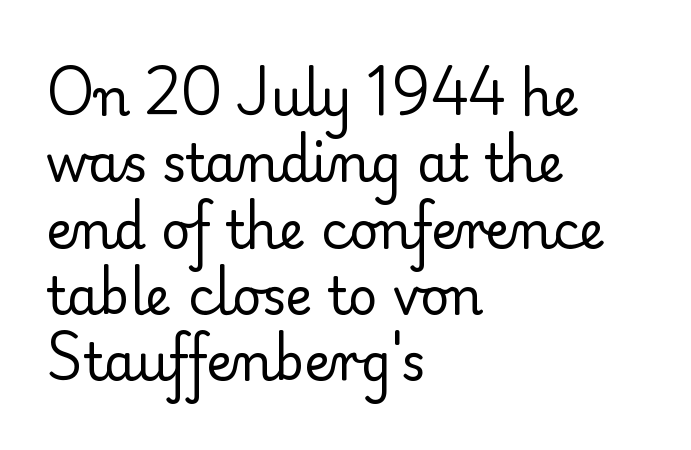
The face used here is rendered with its standard letterfit. Stroke thickness stays within the range of a standard reading face or lighter. This is the regular roman posture of the typeface. Descenders hang freely into open space.
